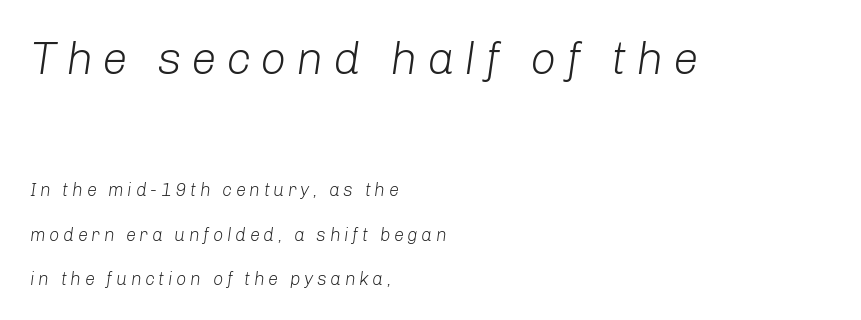
The image shows 46 px light type, italic (leaning right); set left-aligned, loose line spacing (2.45x), unusually wide letter spacing (+0.2 em), not underlined; the first (top) block is 2.56x larger; low stroke contrast and a medium x-height.
